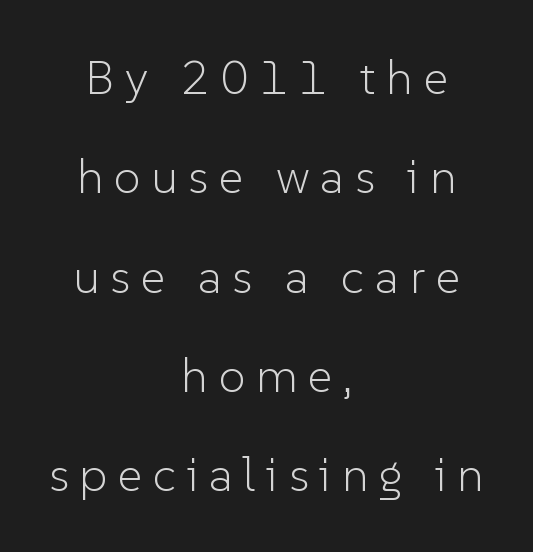
No italicization has been applied; the sample stays upright. Words float on clear page, feet unadorned. The rendering shows plain stroke endings on the letterforms — a sans-serif design. Spacing verdict: proportional, widths tailored to each character.
